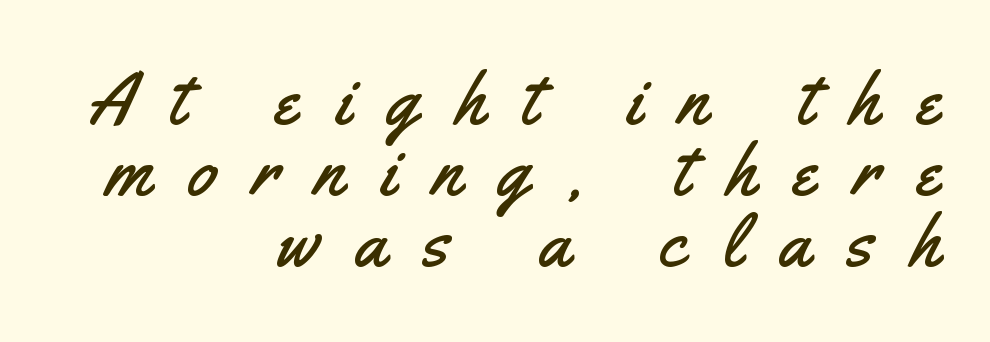
The letters advance in unequal steps, a hallmark of proportional type. Leading is clearly below the norm, producing a dense column. The passage shown is typeset with a sans-serif family. Descenders are the only things crossing below the line.
